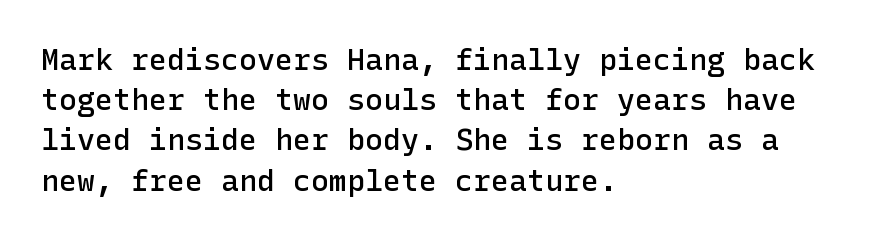
The image shows 30 px semibold sans-serif type, upright; set left-aligned, normal line spacing (1.34x), normal letter spacing, not underlined; low stroke contrast and a medium x-height.
